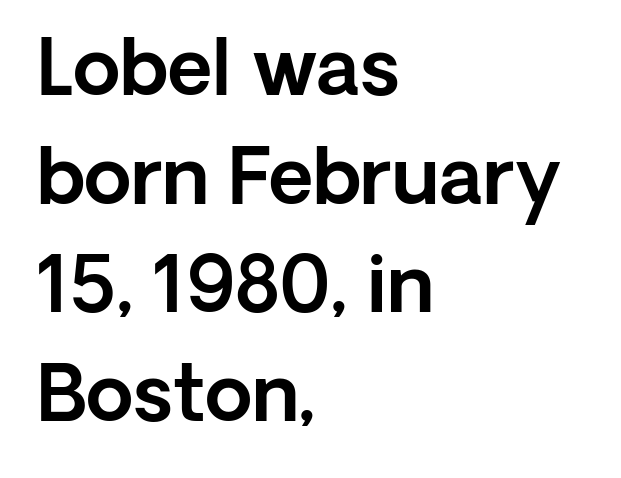
Q: Is the text italic (slanted)? A: No, it is upright.
Q: Is the typeface a serif or a sans-serif typeface? A: Sans-serif.
Q: Is the text underlined? A: No.
Q: How is the paragraph aligned? A: Left-aligned.
Q: Is the spacing between letters normal or unusually wide? A: Normal.
Q: Is the spacing between lines tight, normal or loose? A: Normal.
Q: Width (condensed, normal, or wide)? A: Normal.
Q: x-height? A: Medium.
Q: Monospaced? A: No.
